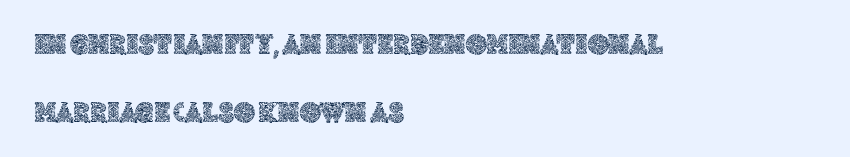
Rendered with straight, roman letterforms. Underlining? Definitely not there. A great deal of white space separates one row of letters from the next. A typesetter would call this zero additional tracking.
